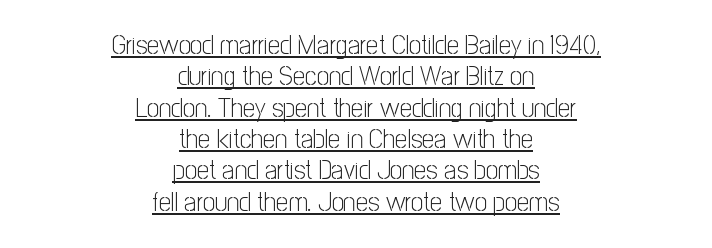
A baseline rule has been typeset under these characters. Each line is balanced around a shared central axis. Bold? No — there's no thickening of the strokes. Standard letterfit; no display-style spreading of the glyphs.
